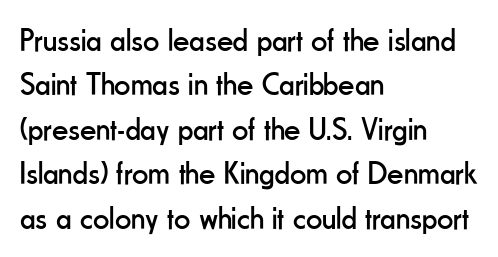
Q: Is the text bold? A: No.
Q: Is the text italic (slanted)? A: No, it is upright.
Q: Is the typeface a serif or a sans-serif typeface? A: Sans-serif.
Q: Is the text underlined? A: No.
Q: How is the paragraph aligned? A: Left-aligned.
Q: Is the spacing between letters normal or unusually wide? A: Normal.
Q: Is the spacing between lines tight, normal or loose? A: Normal.
Q: Width (condensed, normal, or wide)? A: Condensed.
Q: Stroke contrast? A: Low.
Q: x-height? A: Small.
Q: Monospaced? A: No.
